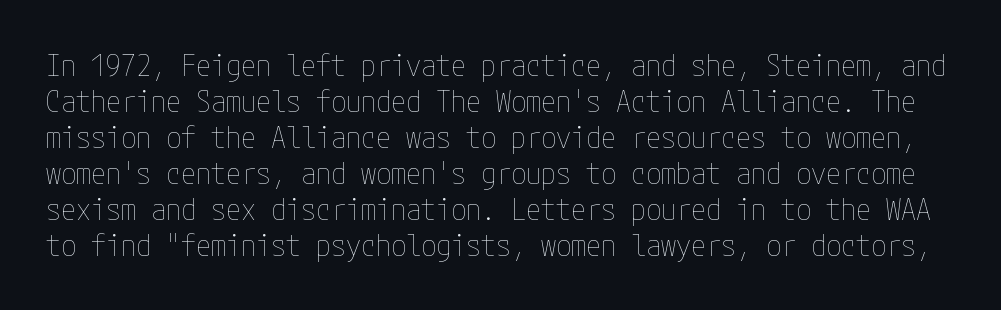
The image shows 30 px thin, condensed type, upright; set line spacing 1.2x, normal letter spacing, not underlined; low stroke contrast and a medium x-height.
